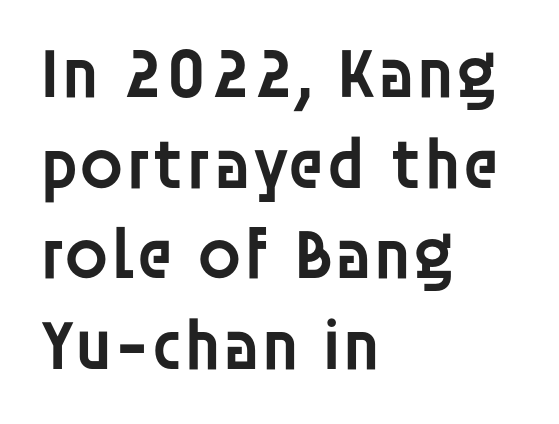
{"serif": "no", "italic": "no", "bold": "semi", "weight": "semibold", "width": "normal", "stroke_contrast": "low", "x_height": "large", "monospaced": "no", "underline": "no", "align": "left", "line_spacing": "normal", "line_spacing_ratio": 1.26, "letter_spacing": "normal", "letter_spacing_em": 0.0, "glyph_px": 72}
